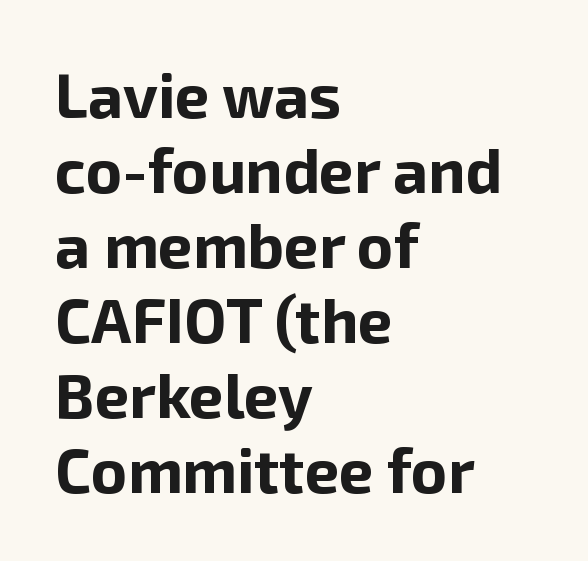
Q: Is the text bold? A: Yes.
Q: Is the text italic (slanted)? A: No, it is upright.
Q: Is the typeface a serif or a sans-serif typeface? A: Sans-serif.
Q: Is the text underlined? A: No.
Q: How is the paragraph aligned? A: Left-aligned.
Q: Is the spacing between letters normal or unusually wide? A: Normal.
Q: Width (condensed, normal, or wide)? A: Normal.
Q: Stroke contrast? A: Low.
Q: x-height? A: Medium.
Q: Monospaced? A: No.
